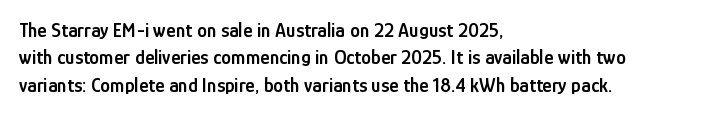
The specimen reads as upright at a glance. Each new line begins a customary step beneath the previous one. Has an underline been added? It has not. Its strokes are somewhat broadened, the hallmark of semibold type.
